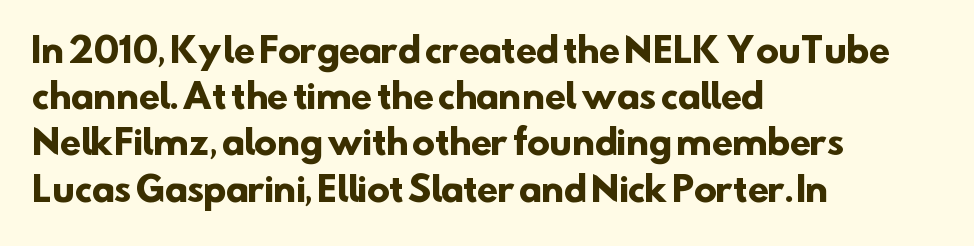
The image shows 34 px heavy sans-serif type; set left-aligned, normal line spacing (1.36x), normal letter spacing, not underlined; low stroke contrast and a small x-height.
